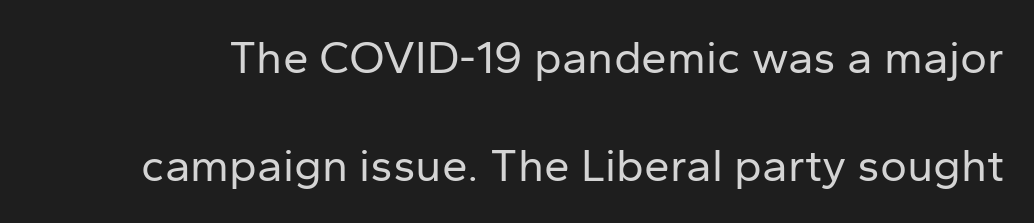
The image shows 46 px regular-weight sans-serif type, upright; set loose line spacing (2.34x), normal letter spacing, not underlined; low stroke contrast and a medium x-height.
